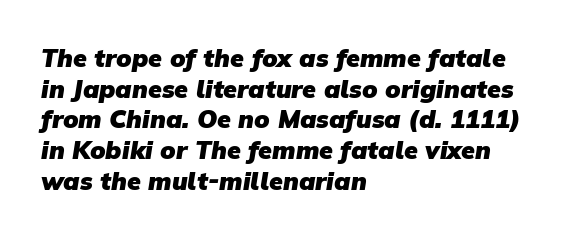
The image shows 25 px bold type; set left-aligned, line spacing 1.23x, normal letter spacing, not underlined.
